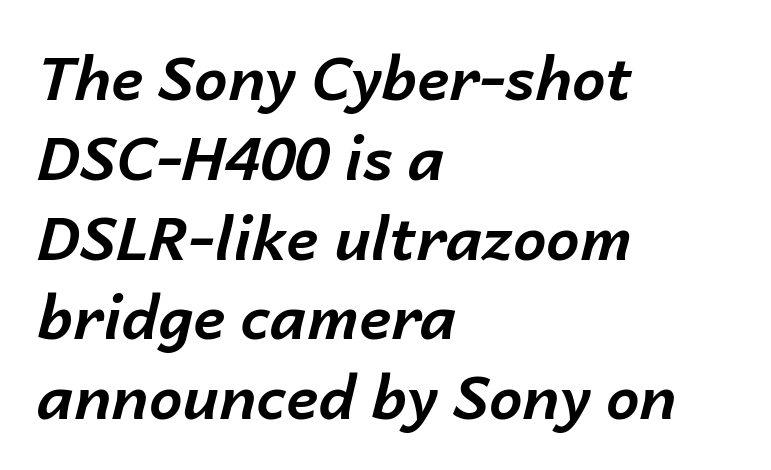
The image shows 60 px bold type, italic (leaning right); set left-aligned, normal line spacing (1.33x), normal letter spacing, not underlined; low stroke contrast and a medium x-height.
